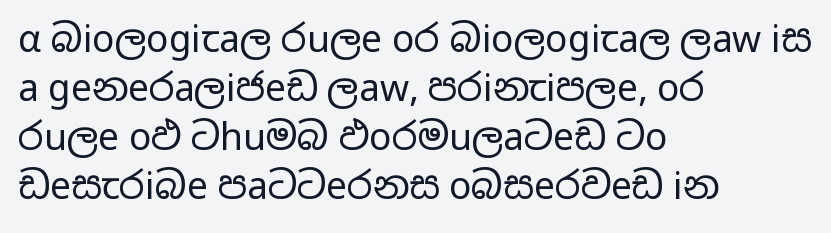
The image shows 37 px regular-weight, wide sans-serif type, upright; set left-aligned, normal line spacing (1.32x), normal letter spacing, not underlined; low stroke contrast and a medium x-height.
